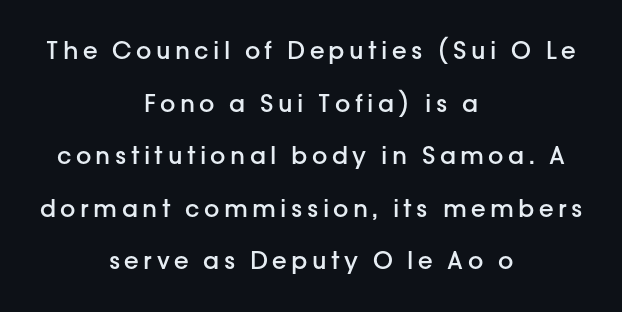
The image shows 24 px text type, upright; set centered, loose line spacing (2.19x), not underlined.
